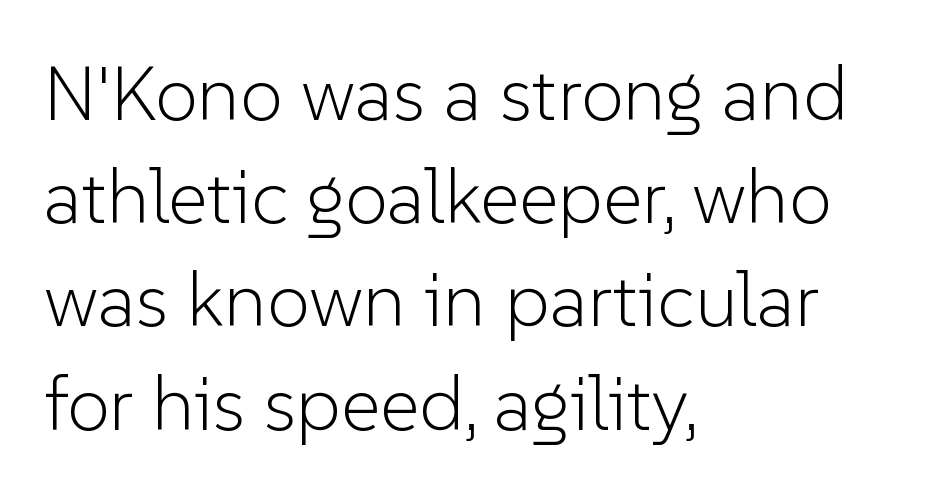
{"serif": "no", "italic": "no", "bold": "no", "weight": "light", "width": "normal", "stroke_contrast": "low", "x_height": "medium", "monospaced": "no", "underline": "no", "align": "left", "line_spacing": "normal", "line_spacing_ratio": 1.34, "letter_spacing": "normal", "letter_spacing_em": 0.0, "glyph_px": 77}
